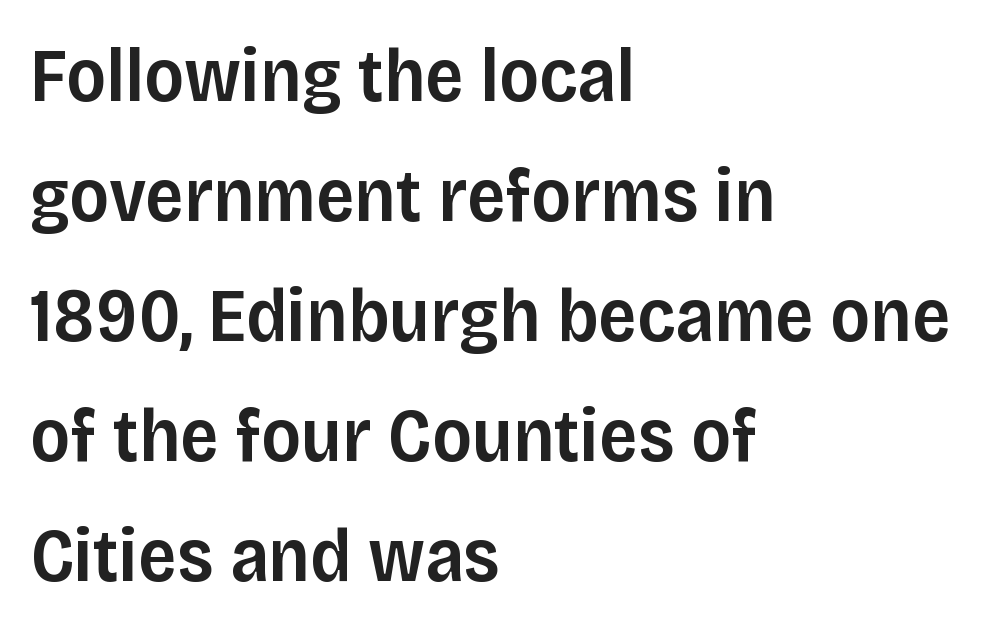
{"serif": "no", "italic": "no", "bold": "semi", "weight": "semibold", "width": "normal", "stroke_contrast": "low", "x_height": "large", "monospaced": "no", "underline": "no", "align": "left", "line_spacing": "normal", "line_spacing_ratio": 1.58, "letter_spacing": "normal", "letter_spacing_em": 0.0, "glyph_px": 76}
